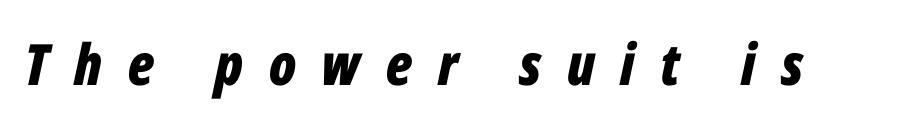
Q: Is the text bold? A: Yes.
Q: Is the text italic (slanted)? A: Yes, it leans right by about 12 degrees.
Q: Is the text underlined? A: No.
Q: Is the spacing between letters normal or unusually wide? A: Unusually wide.
Q: Width (condensed, normal, or wide)? A: Condensed.
Q: Stroke contrast? A: Low.
Q: x-height? A: Medium.
Q: Monospaced? A: No.
